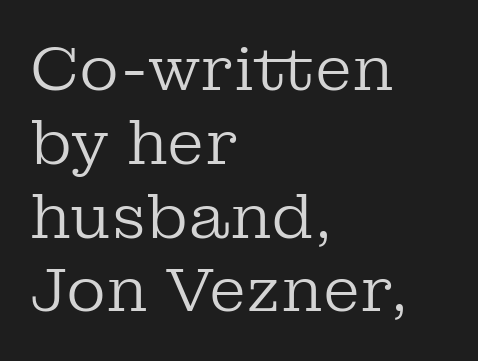
{"serif": "yes", "italic": "no", "bold": "no", "weight": "regular", "width": "normal", "stroke_contrast": "low", "x_height": "medium", "monospaced": "no", "underline": "no", "align": "left", "line_spacing_ratio": 1.21, "letter_spacing": "normal", "letter_spacing_em": 0.0, "glyph_px": 61}
